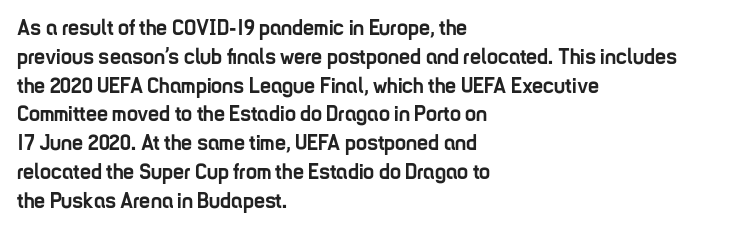
The image shows 22 px bold type, upright; set left-aligned, normal line spacing (1.31x), normal letter spacing, not underlined.
